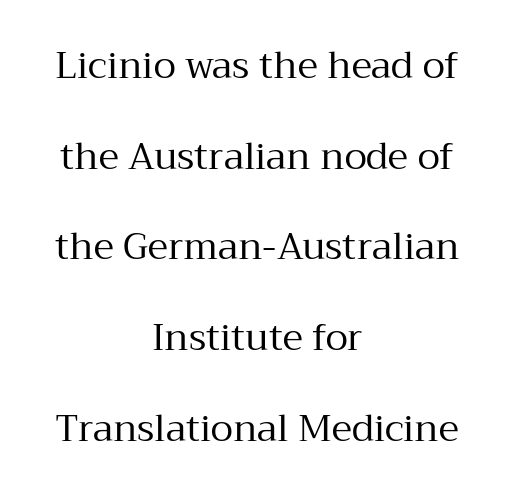
{"serif": "yes", "italic": "no", "bold": "no", "weight": "regular", "width": "normal", "stroke_contrast": "medium", "x_height": "medium", "monospaced": "no", "underline": "no", "align": "center", "line_spacing": "loose", "line_spacing_ratio": 2.45, "letter_spacing": "normal", "letter_spacing_em": 0.0, "glyph_px": 37}
